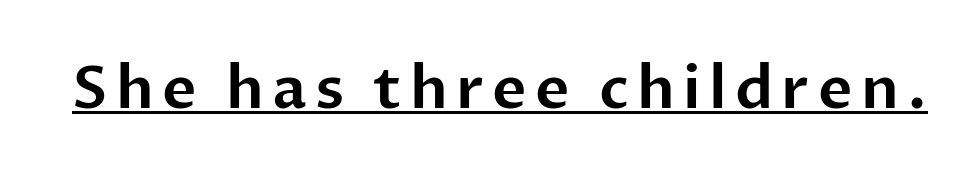
The image shows 59 px sans-serif type, upright; set underlined; low stroke contrast and a medium x-height.
